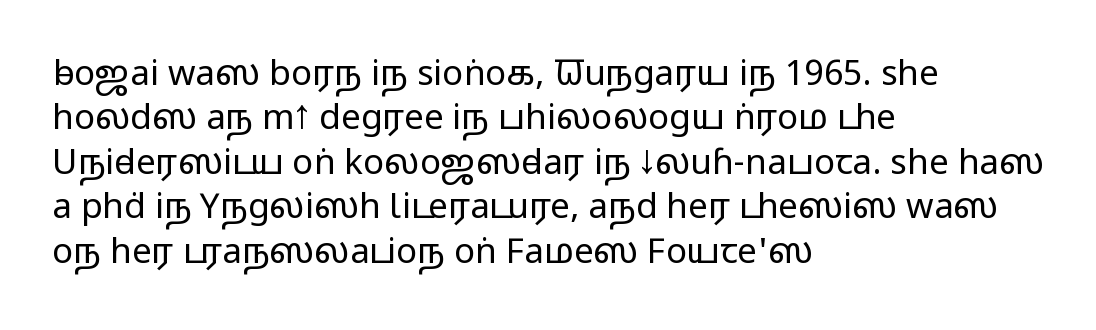
The image shows 35 px regular-weight, wide sans-serif type, upright; set left-aligned, normal line spacing (1.27x), normal letter spacing, not underlined; low stroke contrast and a medium x-height.
